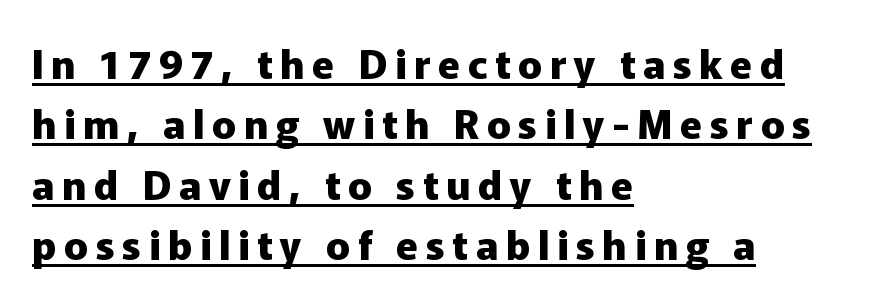
The rendering uses a moderate line-height, typical for paragraphs. The lines in this sample share a left origin and differ only in where they stop. The type sits square on the baseline with zero lean. What weight is shown? A full bold with thick strokes.
